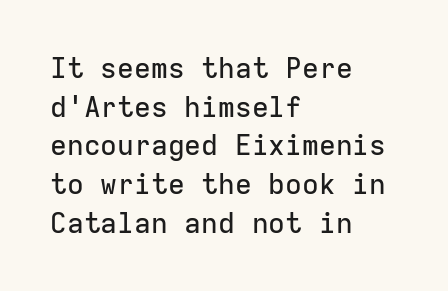
The typeface chosen for these lines omits serifs. Notice how the passage keeps a crisp vertical edge on the left only. The vertical gap from one line to the next is medium. The rendering uses typewriter-style spacing with identical character cells.
